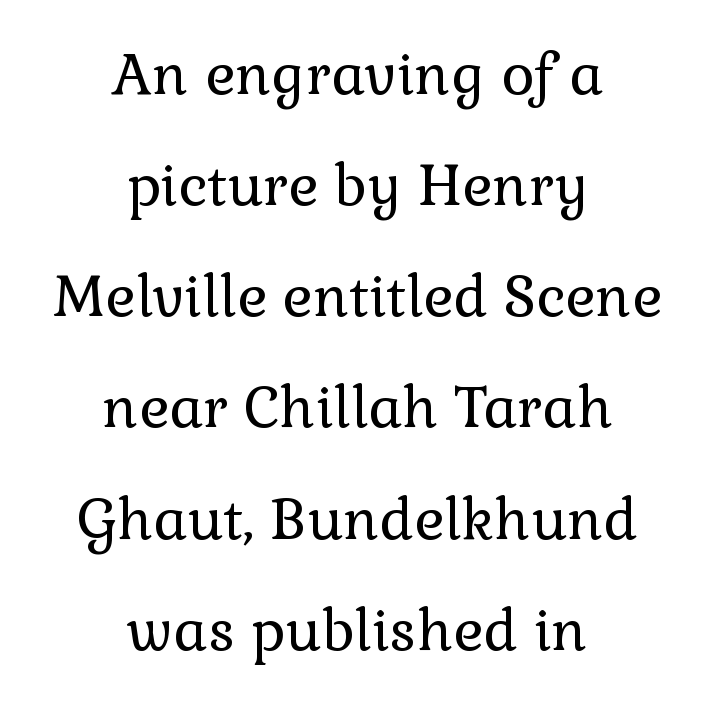
{"serif": "yes", "italic": "no", "bold": "no", "weight": "regular", "width": "normal", "stroke_contrast": "low", "x_height": "medium", "monospaced": "no", "underline": "no", "align": "center", "line_spacing": "loose", "line_spacing_ratio": 1.95, "letter_spacing": "normal", "letter_spacing_em": 0.0, "glyph_px": 57}
